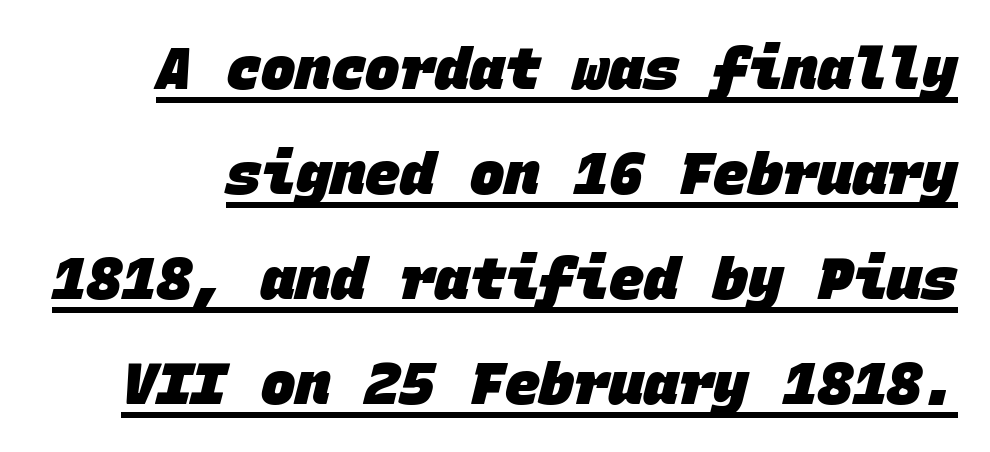
{"serif": "no", "bold": "yes", "weight": "heavy", "width": "normal", "stroke_contrast": "low", "x_height": "large", "monospaced": "yes", "underline": "yes", "line_spacing_ratio": 1.81, "letter_spacing": "normal", "letter_spacing_em": 0.0, "glyph_px": 58}
